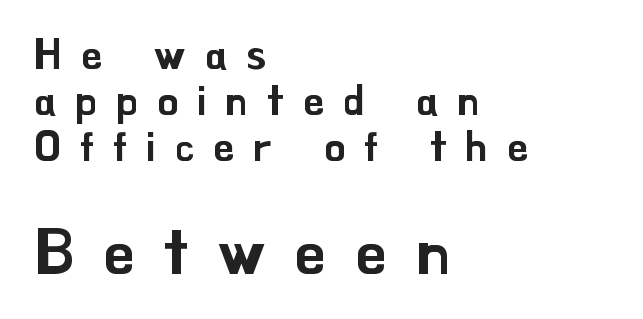
Q: Is the text italic (slanted)? A: No, it is upright.
Q: Is the typeface a serif or a sans-serif typeface? A: Sans-serif.
Q: Is the text underlined? A: No.
Q: How is the paragraph aligned? A: Left-aligned.
Q: Is the spacing between letters normal or unusually wide? A: Unusually wide.
Q: Is the spacing between lines tight, normal or loose? A: Tight.
Q: Which block of text is set in a larger size, the first (top) or the second (bottom)? A: The second (bottom) one.
Q: Width (condensed, normal, or wide)? A: Normal.
Q: Stroke contrast? A: Low.
Q: x-height? A: Small.
Q: Monospaced? A: No.
